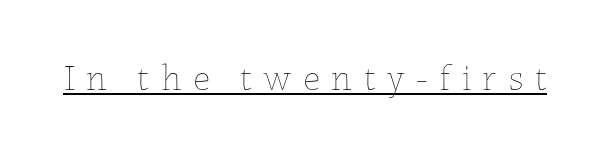
The image shows 37 px thin type, upright; set unusually wide letter spacing (+0.31 em), underlined; low stroke contrast and a medium x-height.
